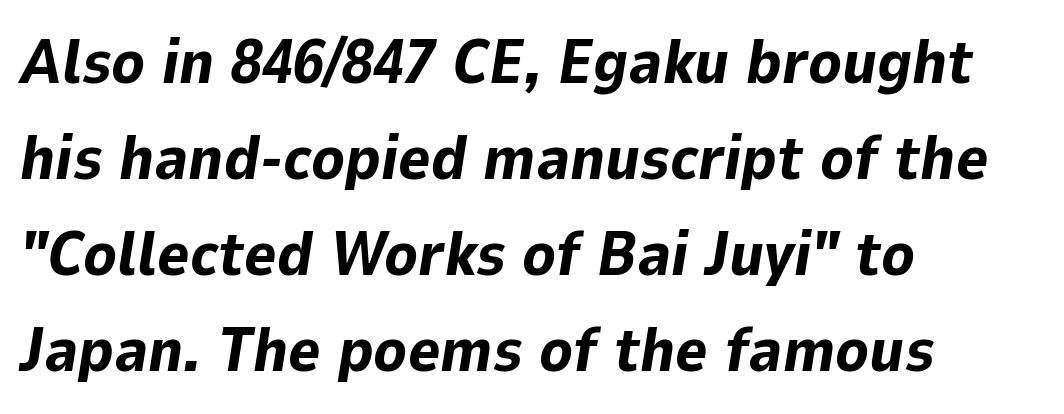
The image shows 62 px bold type, italic (leaning right); set left-aligned, normal line spacing (1.55x), normal letter spacing, not underlined; low stroke contrast and a medium x-height.
